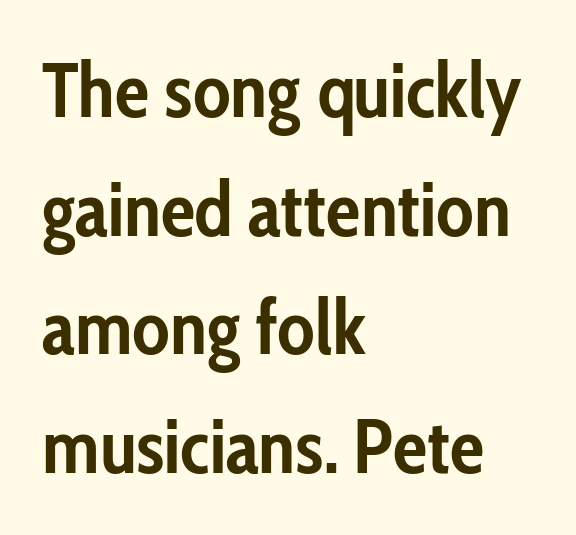
Q: Is the text bold? A: Yes.
Q: Is the text italic (slanted)? A: No, it is upright.
Q: Is the typeface a serif or a sans-serif typeface? A: Sans-serif.
Q: Is the text underlined? A: No.
Q: How is the paragraph aligned? A: Left-aligned.
Q: Is the spacing between letters normal or unusually wide? A: Normal.
Q: Is the spacing between lines tight, normal or loose? A: Normal.
Q: Width (condensed, normal, or wide)? A: Condensed.
Q: Stroke contrast? A: Low.
Q: x-height? A: Medium.
Q: Monospaced? A: No.
